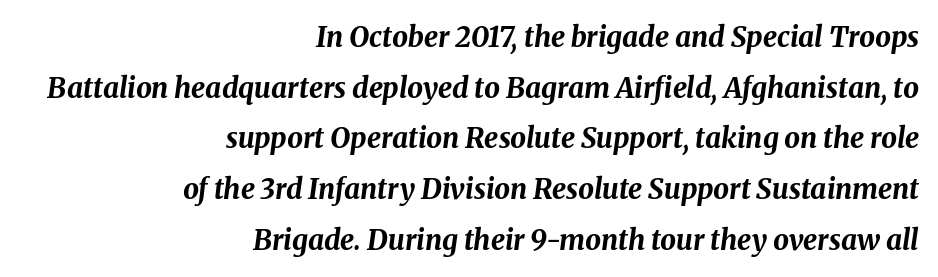
{"italic": "yes", "lean": "right", "slant_degrees": 8, "bold": "yes", "weight": "bold", "width": "normal", "stroke_contrast": "medium", "x_height": "medium", "monospaced": "no", "underline": "no", "align": "right", "line_spacing_ratio": 1.81, "letter_spacing": "normal", "letter_spacing_em": 0.0, "glyph_px": 28}
